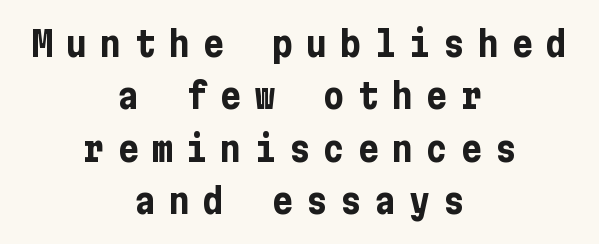
The image shows 35 px bold, condensed sans-serif type, upright; set centered, normal line spacing (1.5x), unusually wide letter spacing (+0.38 em), not underlined; low stroke contrast and a medium x-height.
